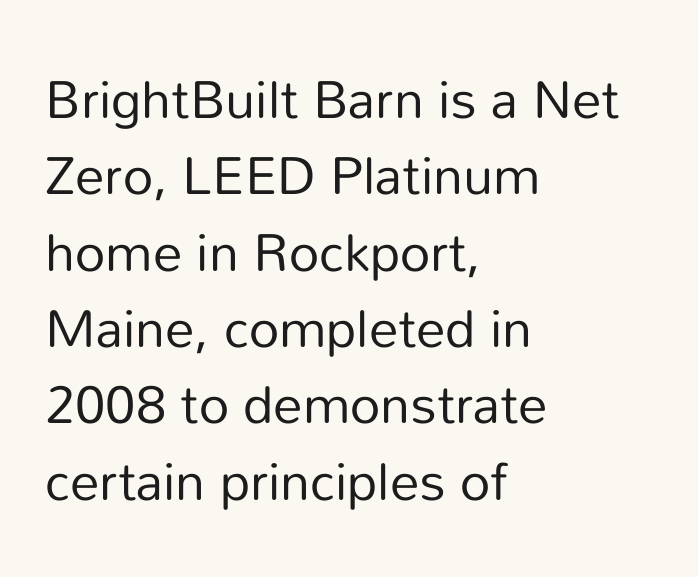
Whoever set this chose a conventional vertical rhythm. The space directly below the letters is spotless. What stands out about the letter spacing? Nothing — it is the standard amount. This sample has the flowing, uneven cadence of proportional lettering. These glyphs show unthickened strokes, regular width or finer.
